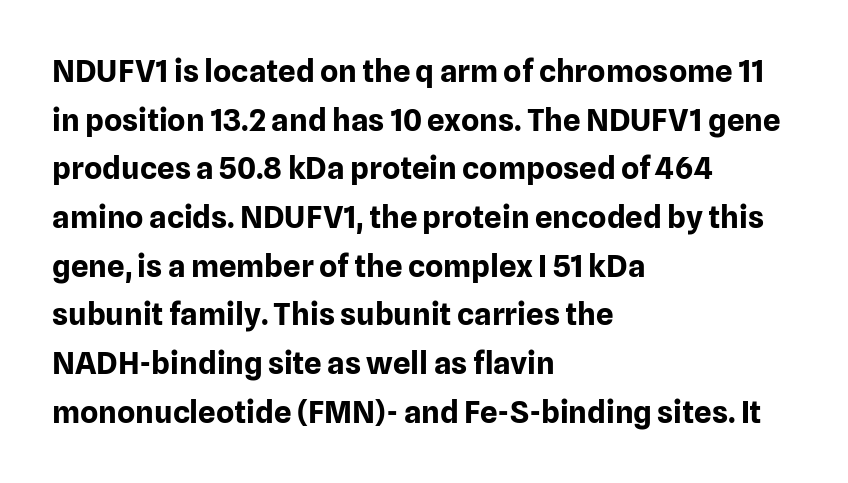
Decoration check: the copy has no underline. The face used here is proportionally spaced, like ordinary book or web type. The paragraph shown leans on its left margin. In terms of letterspacing, this is plain default setting. Leading matches the norm, producing a regular column. Unlike a traditional serif, this face leaves its strokes unadorned.
